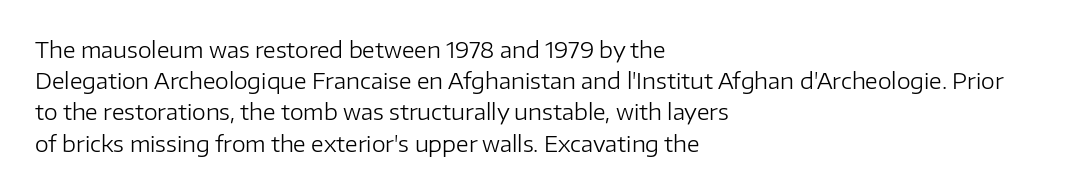
{"italic": "no", "bold": "no", "underline": "no", "align": "left", "line_spacing": "normal", "line_spacing_ratio": 1.42, "letter_spacing": "normal", "letter_spacing_em": 0.0, "glyph_px": 22}
